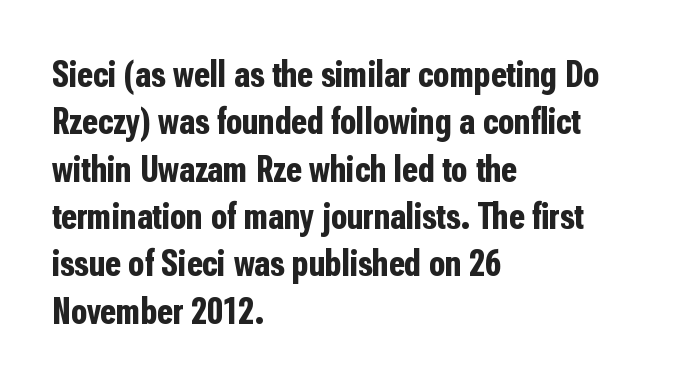
Q: Is the text bold? A: Yes.
Q: Is the text italic (slanted)? A: No, it is upright.
Q: Is the typeface a serif or a sans-serif typeface? A: Sans-serif.
Q: Is the text underlined? A: No.
Q: How is the paragraph aligned? A: Left-aligned.
Q: Is the spacing between letters normal or unusually wide? A: Normal.
Q: Is the spacing between lines tight, normal or loose? A: Normal.
Q: Width (condensed, normal, or wide)? A: Condensed.
Q: Stroke contrast? A: Low.
Q: x-height? A: Medium.
Q: Monospaced? A: No.
